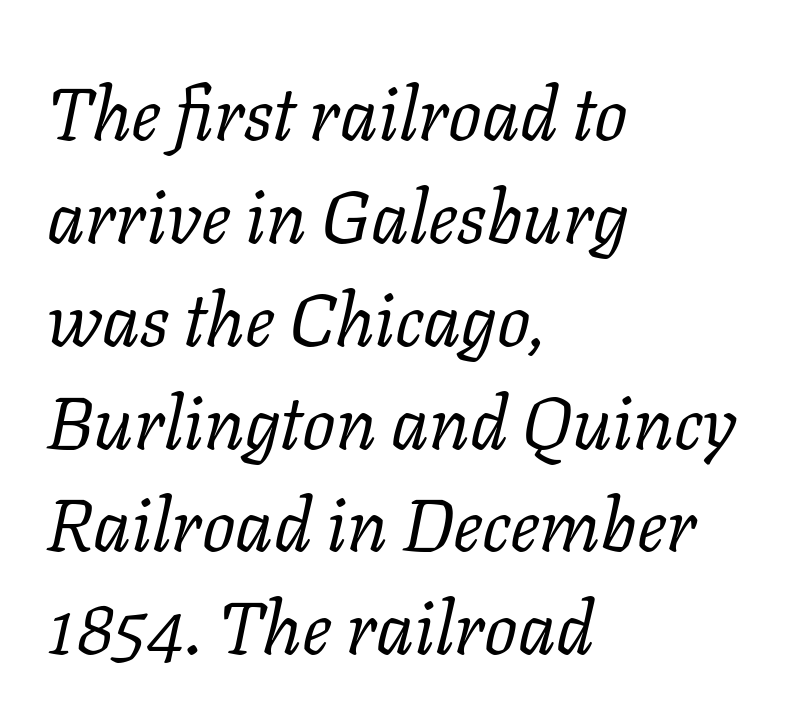
Teacher's note: observe the even left margin — that is flush-left alignment. The letterforms sit at book weight or below. The specimen omits any rule beneath the text block's lines. Varying glyph widths throughout — classic text-font behaviour. The font's italic variant was chosen for this text. The horizontal fit of the characters is conventional and even.
